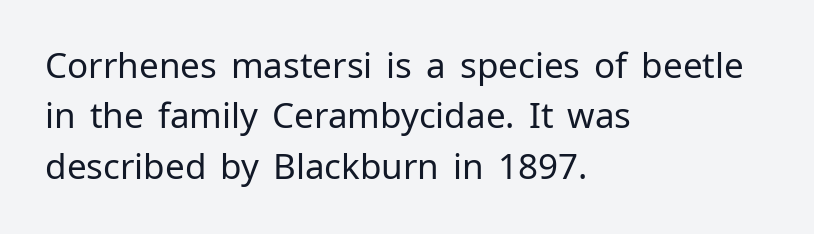
The image shows 35 px regular-weight sans-serif type, upright; set left-aligned, normal line spacing (1.44x), normal letter spacing, not underlined; low stroke contrast and a medium x-height.
